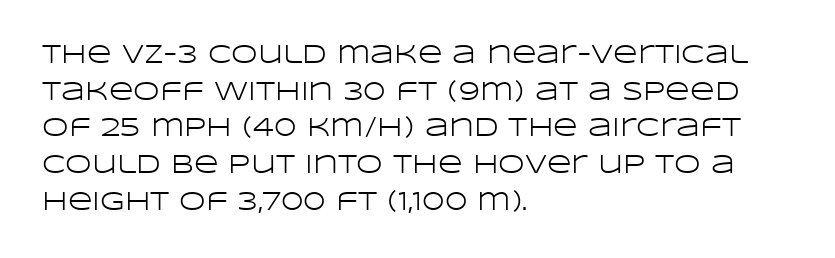
Q: Is the text bold? A: No.
Q: Is the text italic (slanted)? A: No, it is upright.
Q: Is the text underlined? A: No.
Q: How is the paragraph aligned? A: Left-aligned.
Q: Is the spacing between letters normal or unusually wide? A: Normal.
Q: Is the spacing between lines tight, normal or loose? A: Normal.
